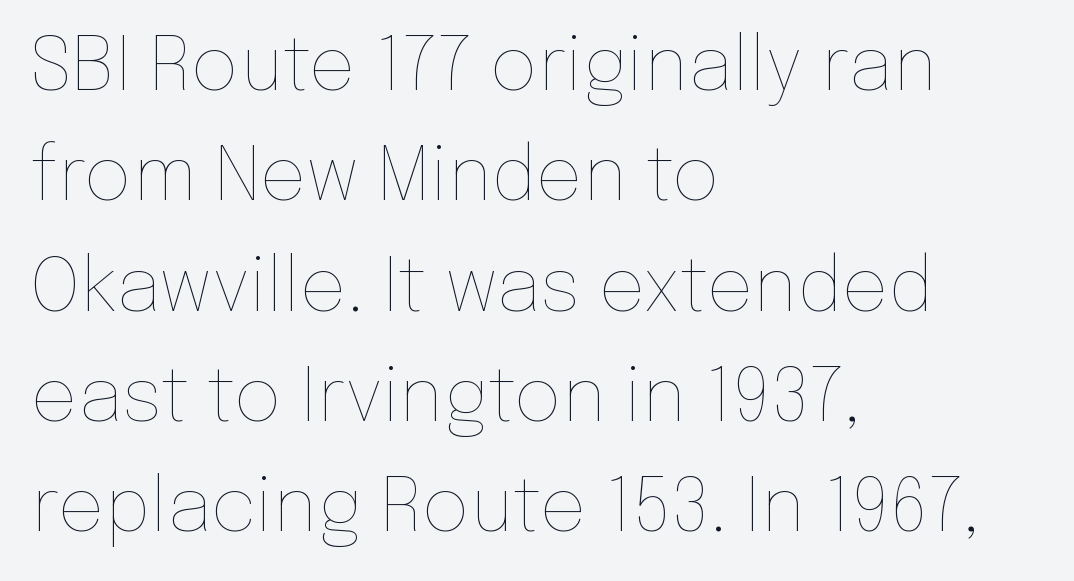
The image shows 74 px thin type, upright; set left-aligned, normal line spacing (1.49x), normal letter spacing, not underlined; low stroke contrast and a medium x-height.
